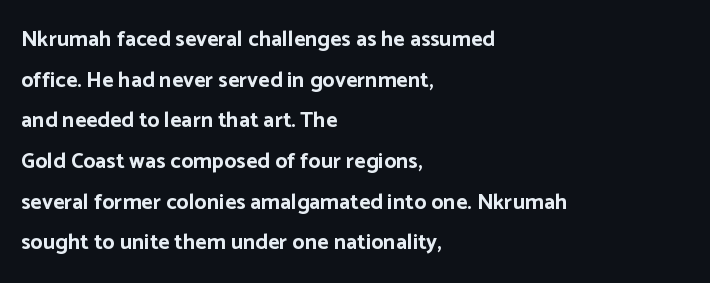
{"italic": "no", "bold": "yes", "underline": "no", "align": "left", "line_spacing_ratio": 1.85, "letter_spacing": "normal", "letter_spacing_em": 0.0, "glyph_px": 22}
